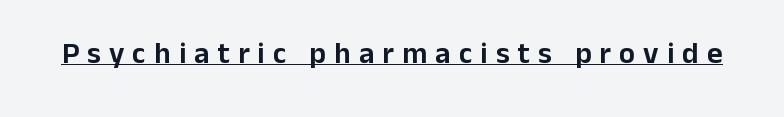
The image shows 30 px sans-serif type, upright; set unusually wide letter spacing (+0.27 em), underlined; low stroke contrast and a medium x-height.
